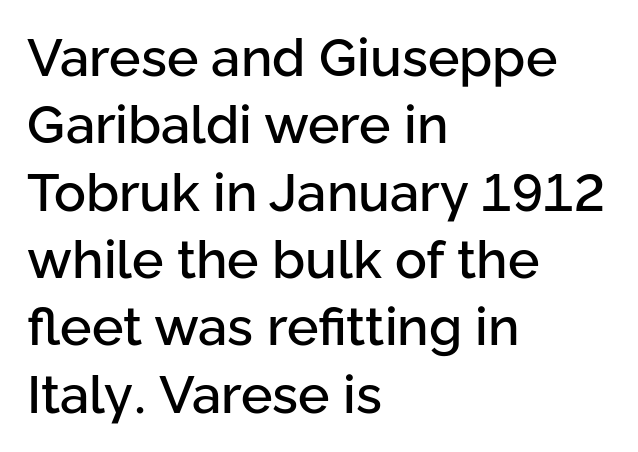
Evenly set lines give the paragraph a standard silhouette. Nobody drew a line under any word here. Left-aligned paragraph, ragged on the right. Stroke terminals: plain, sans-serif.
